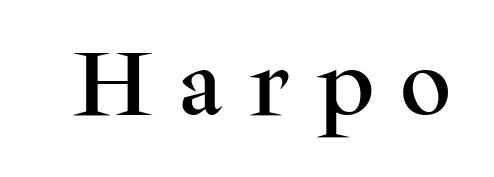
Characters remain perfectly vertical along every line. Think of a printed novel: that variable character pitch is what you see here. A serif font was chosen for this passage. The type is letterspaced generously, with wide tracking. The gap between lines stays unmarked.
